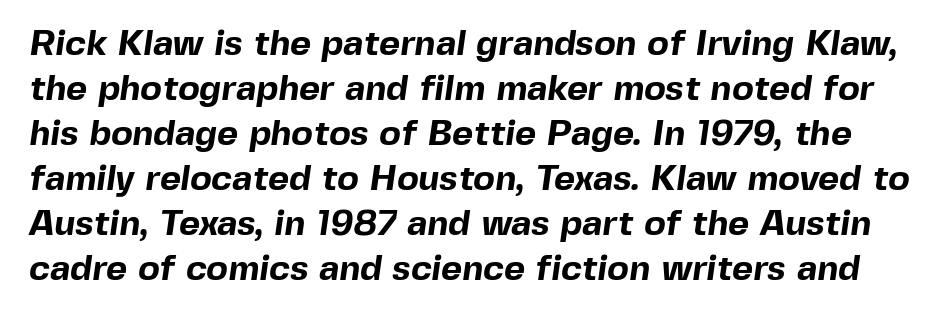
Note the varied advance widths — an 'i' is clearly narrower than an 'm'. The space beneath each line is pristine and unruled. The designer went with a sans here, leaving each stem footless. Weight check: bold — yes, fully. Successive baselines arrive at the customary interval.
